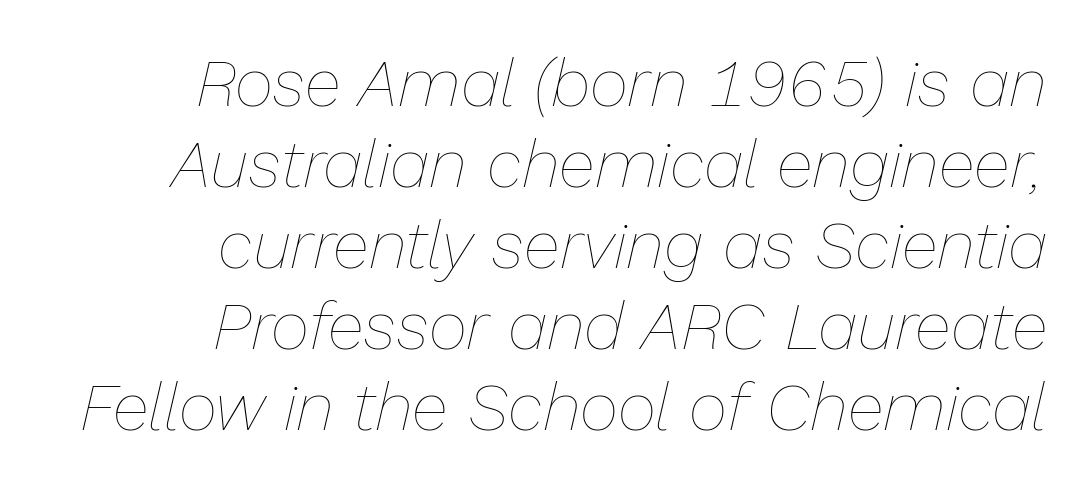
Q: Is the text bold? A: No.
Q: Is the text italic (slanted)? A: Yes, it leans right by about 13 degrees.
Q: Is the text underlined? A: No.
Q: How is the paragraph aligned? A: Right-aligned.
Q: Is the spacing between letters normal or unusually wide? A: Normal.
Q: Width (condensed, normal, or wide)? A: Normal.
Q: Stroke contrast? A: Low.
Q: x-height? A: Medium.
Q: Monospaced? A: No.
